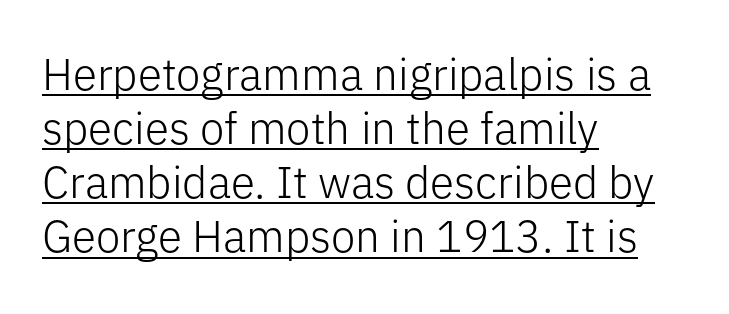
The image shows 44 px light sans-serif type, upright; set left-aligned, line spacing 1.23x, normal letter spacing, underlined; low stroke contrast and a medium x-height.
